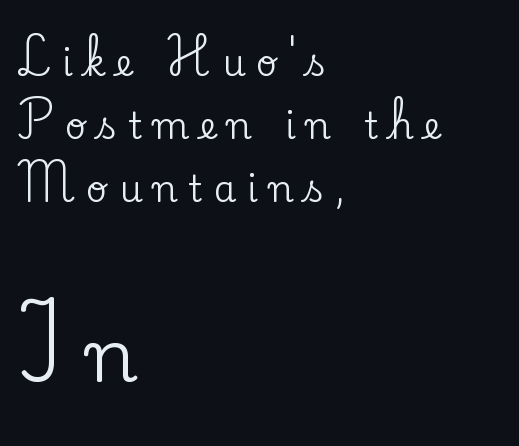
Posture: straight, roman, zero tilt. Classification — serif. Type without underlining. The ragged edge is on the right, which tells us the setting is flush left.
